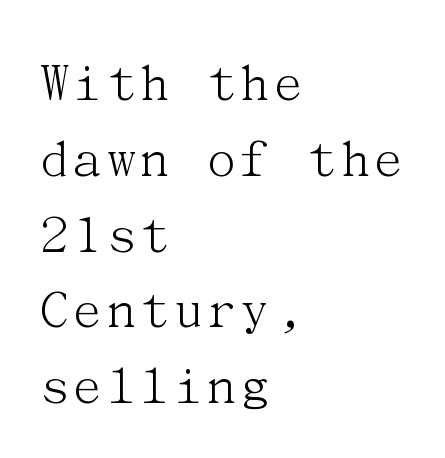
{"serif": "yes", "italic": "no", "bold": "no", "weight": "light", "width": "normal", "stroke_contrast": "medium", "x_height": "medium", "underline": "no", "align": "left", "line_spacing": "normal", "line_spacing_ratio": 1.33, "letter_spacing": "normal", "letter_spacing_em": 0.0, "glyph_px": 57}
